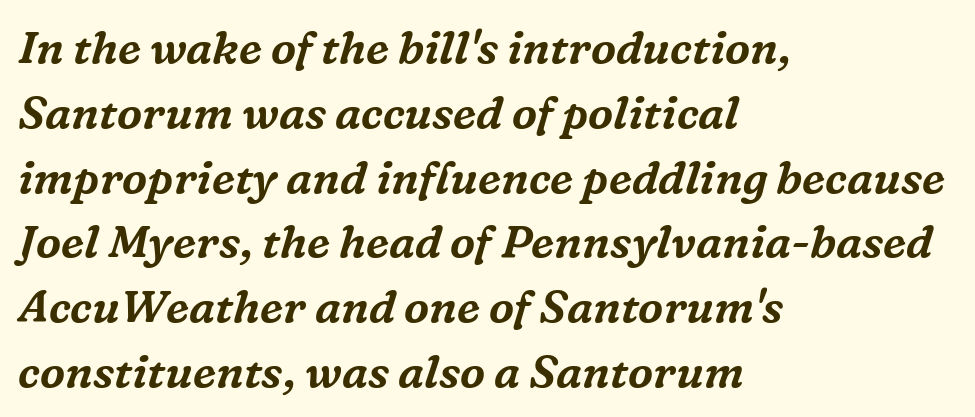
{"serif": "yes", "italic": "yes", "lean": "right", "slant_degrees": 16, "width": "normal", "stroke_contrast": "medium", "x_height": "medium", "monospaced": "no", "underline": "no", "align": "left", "line_spacing": "normal", "line_spacing_ratio": 1.44, "letter_spacing": "normal", "letter_spacing_em": 0.0, "glyph_px": 45}
